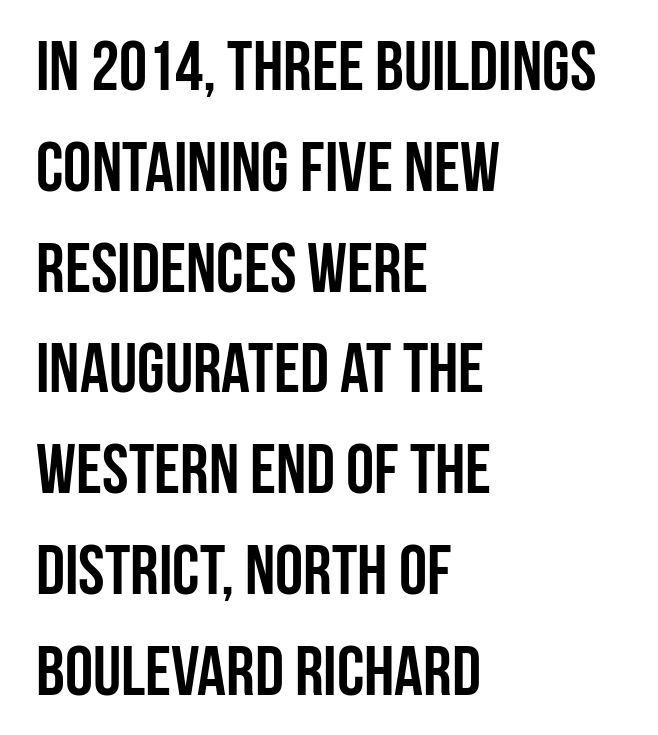
Do the characters align in a grid? No, the font is proportional. The typesetting leans heavy: a genuine bold. Do the letters lean? They stand straight. These lines are set flush left with a ragged right edge. The type is set solid horizontally, with unmodified tracking. This block has exactly the height ordinary leading produces.
